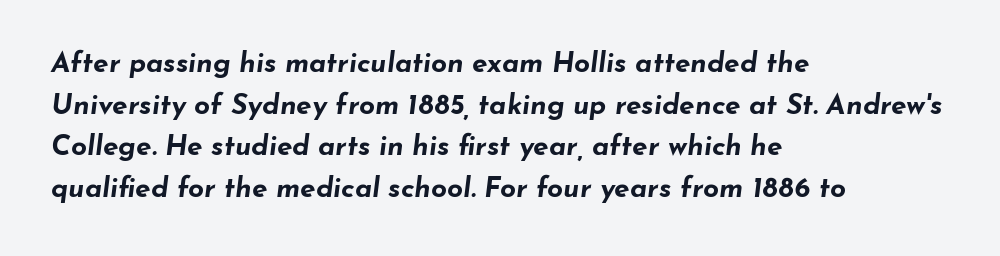
{"italic": "yes", "lean": "right", "slant_degrees": 7, "bold": "yes", "weight": "bold", "width": "wide", "stroke_contrast": "low", "x_height": "small", "monospaced": "no", "underline": "no", "align": "left", "line_spacing": "normal", "line_spacing_ratio": 1.49, "letter_spacing": "normal", "letter_spacing_em": 0.0, "glyph_px": 28}
